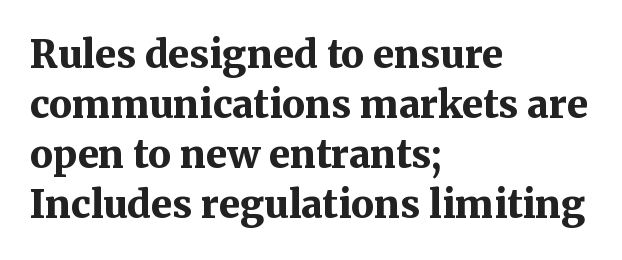
The image shows 38 px bold serif type, upright; set left-aligned, normal line spacing (1.32x), normal letter spacing, not underlined; medium stroke contrast and a medium x-height.
